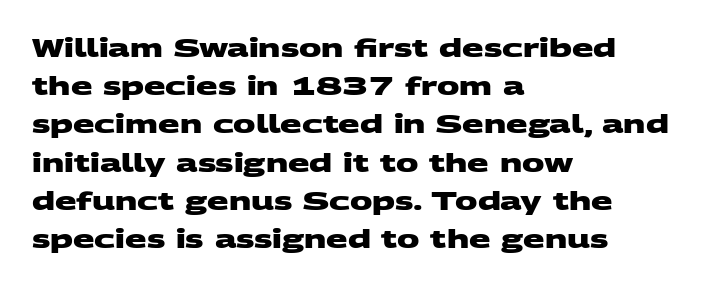
The typesetting leans heavy: a genuine bold. The ragged edge is on the right, which tells us the setting is flush left. Nobody touched the tracking dial on this one. Descenders hang freely into open space. How would I describe the line gaps? Plain and ordinary.
